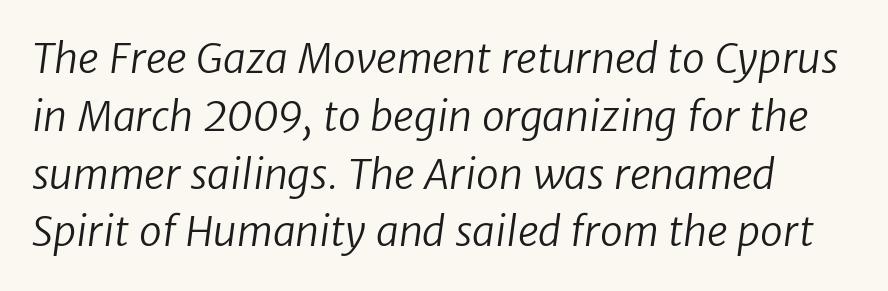
{"serif": "no", "bold": "no", "weight": "regular", "width": "normal", "stroke_contrast": "low", "x_height": "medium", "monospaced": "no", "underline": "no", "line_spacing": "normal", "line_spacing_ratio": 1.41, "letter_spacing": "normal", "letter_spacing_em": 0.0, "glyph_px": 41}
